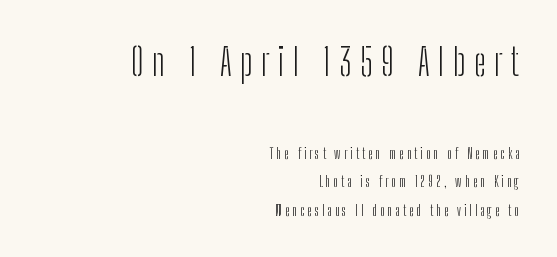
Honestly, the letter spacing is so wide it's the main thing you notice. Is this a heavy cut? Hardly; it is regular or lighter. Caption: multi-line text, flush right, ragged left. Compared with typical paragraphs, the rows here are farther apart. Serifs: no, the terminals of the letterforms are clean.
